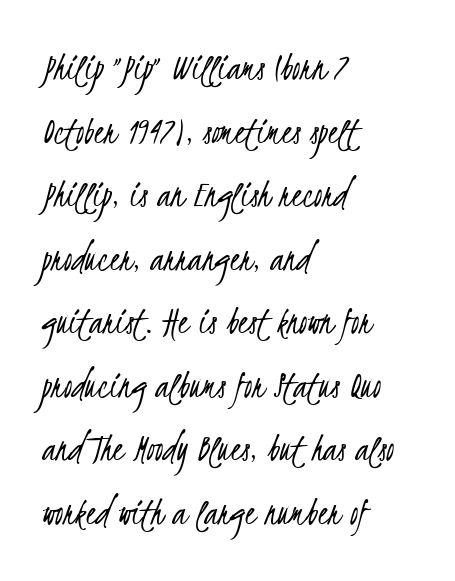
The image shows 41 px light, condensed sans-serif type; set left-aligned, normal line spacing (1.55x), normal letter spacing, not underlined; low stroke contrast and a small x-height.
